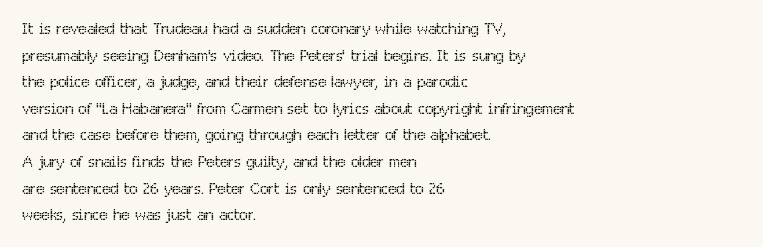
The face used here is rendered with its standard letterfit. The rag falls on the right side of this text block. The typeface has the unassuming heft of standard copy or less. Italic: no, the glyphs are upright roman.
